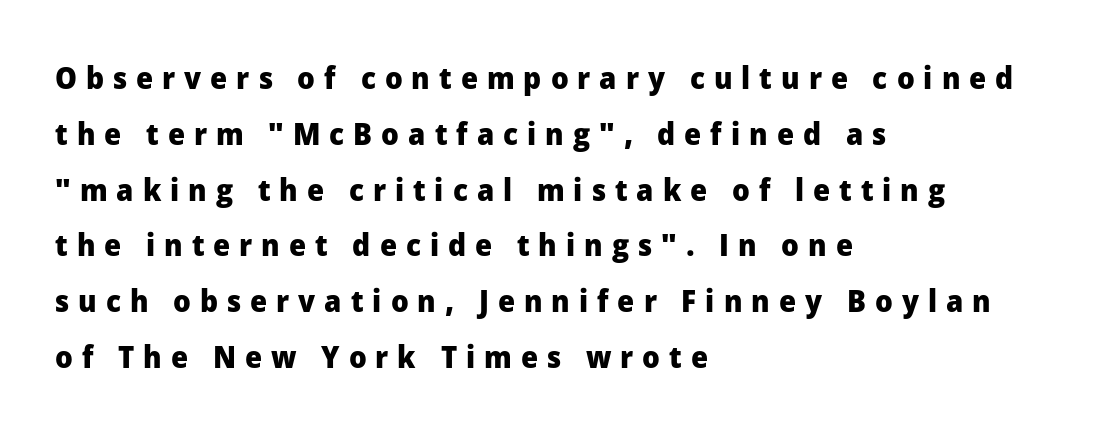
{"serif": "no", "italic": "no", "bold": "yes", "weight": "heavy", "width": "normal", "stroke_contrast": "low", "x_height": "medium", "monospaced": "no", "underline": "no", "align": "left", "line_spacing_ratio": 1.8, "letter_spacing": "wide", "letter_spacing_em": 0.29, "glyph_px": 31}
